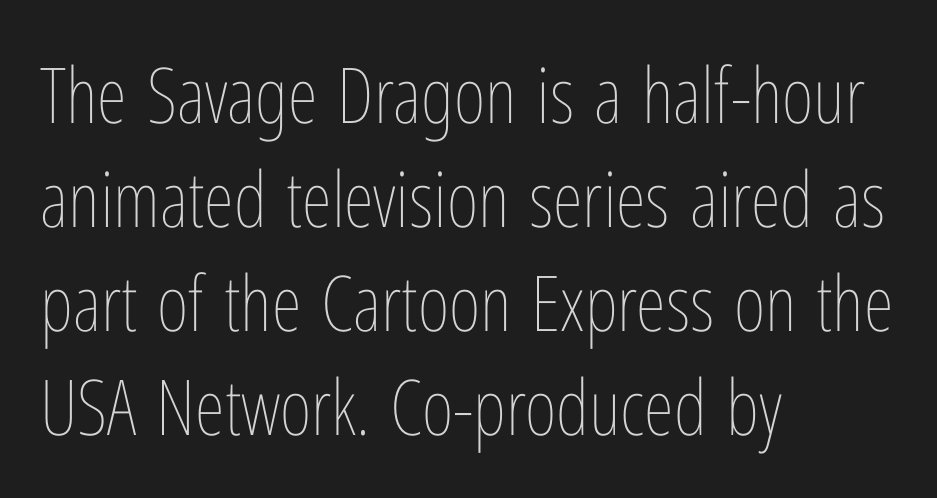
{"italic": "no", "bold": "no", "weight": "thin", "width": "condensed", "stroke_contrast": "low", "x_height": "medium", "monospaced": "no", "underline": "no", "align": "left", "line_spacing": "normal", "line_spacing_ratio": 1.35, "letter_spacing": "normal", "letter_spacing_em": 0.0, "glyph_px": 77}
